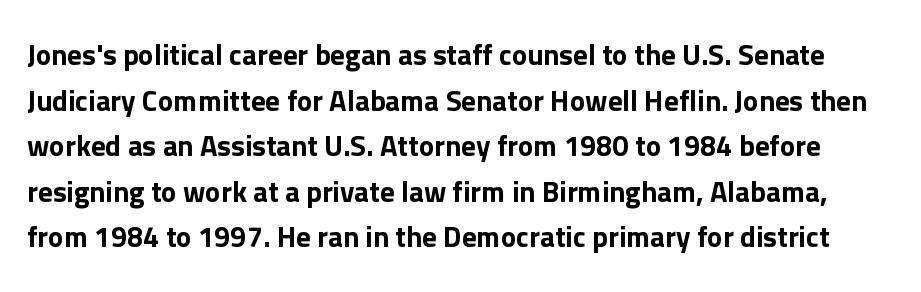
{"serif": "no", "italic": "no", "width": "normal", "stroke_contrast": "low", "x_height": "medium", "monospaced": "no", "underline": "no", "line_spacing": "normal", "line_spacing_ratio": 1.57, "letter_spacing": "normal", "letter_spacing_em": 0.0, "glyph_px": 29}
